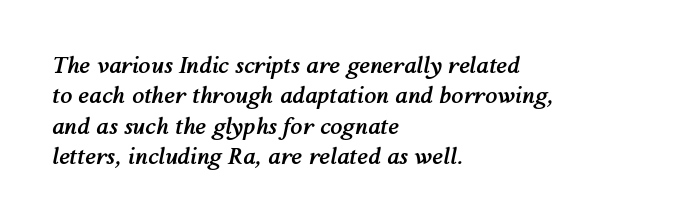
The image shows 22 px bold type, italic (leaning right); set left-aligned, normal line spacing (1.38x), normal letter spacing, not underlined.
